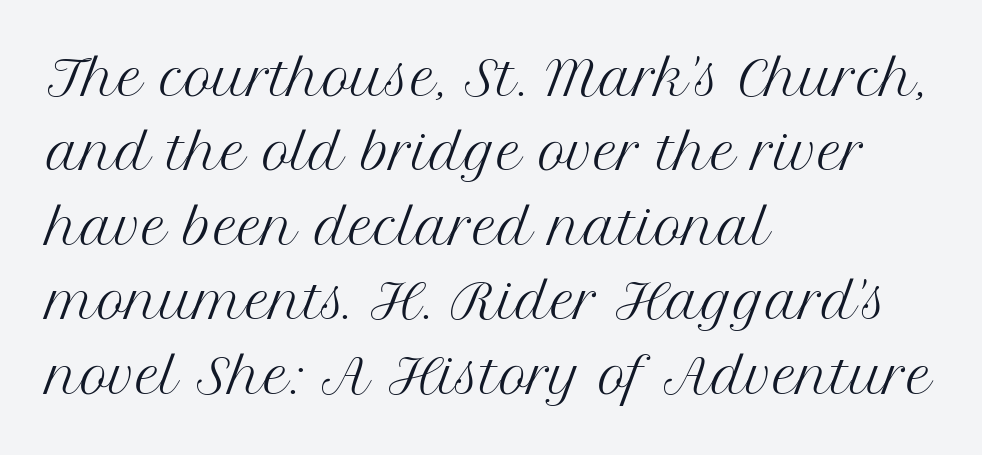
The image shows 48 px regular-weight type; set left-aligned, normal line spacing (1.55x), normal letter spacing, not underlined; medium stroke contrast and a medium x-height.
